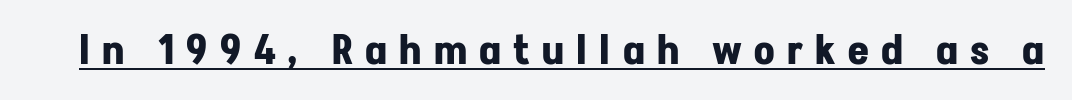
The image shows 40 px bold sans-serif type, upright; set unusually wide letter spacing (+0.31 em), underlined; low stroke contrast and a medium x-height.
